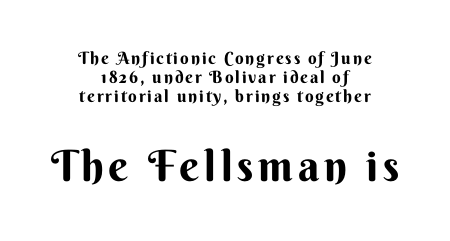
{"serif": "no", "italic": "no", "bold": "yes", "weight": "bold", "width": "normal", "stroke_contrast": "medium", "x_height": "small", "monospaced": "no", "underline": "no", "align": "center", "line_spacing": "tight", "line_spacing_ratio": 1.11, "larger_block": "second", "size_ratio": 2.53, "glyph_px": 43}
